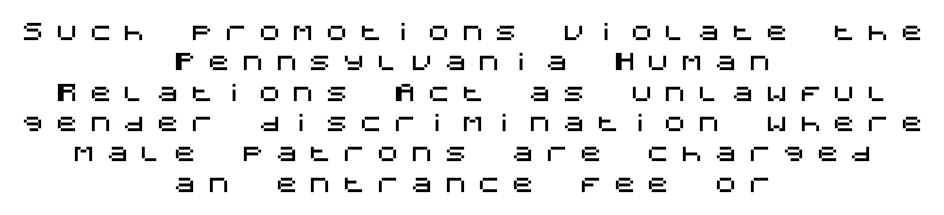
Q: Is the text italic (slanted)? A: No, it is upright.
Q: Is the text underlined? A: No.
Q: How is the paragraph aligned? A: Centered.
Q: Is the spacing between letters normal or unusually wide? A: Unusually wide.
Q: Is the spacing between lines tight, normal or loose? A: Normal.
